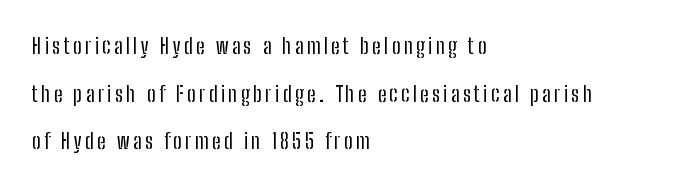
Q: Is the text bold? A: No.
Q: Is the text italic (slanted)? A: No, it is upright.
Q: Is the text underlined? A: No.
Q: How is the paragraph aligned? A: Left-aligned.
Q: Is the spacing between lines tight, normal or loose? A: Loose.
